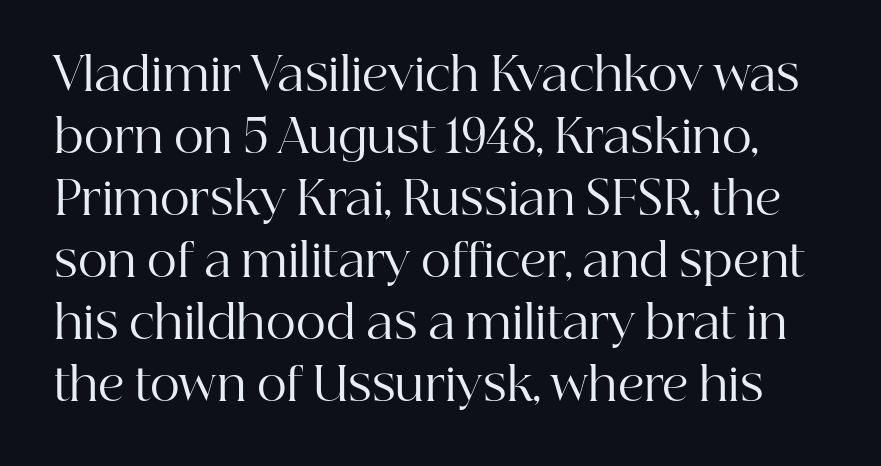
{"serif": "yes", "italic": "no", "bold": "no", "weight": "regular", "width": "normal", "stroke_contrast": "high", "x_height": "medium", "monospaced": "no", "underline": "no", "line_spacing": "normal", "line_spacing_ratio": 1.35, "letter_spacing": "normal", "letter_spacing_em": 0.0, "glyph_px": 46}
